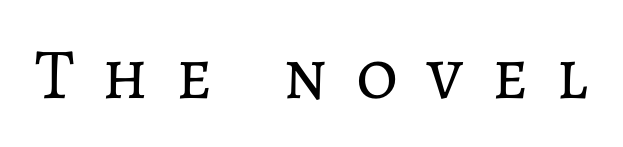
{"italic": "no", "bold": "no", "weight": "regular", "width": "normal", "stroke_contrast": "low", "x_height": "medium", "monospaced": "no", "underline": "no", "letter_spacing": "wide", "letter_spacing_em": 0.39, "glyph_px": 72}
